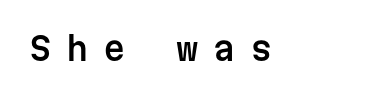
Quick note: not italic, upright. Plain, unruled lines of type. There is plenty of visible air inserted between adjacent glyphs. Classification — sans serif. You could count columns in this text — the font is strictly monospaced. The lines in this sample share a left origin and differ only in where they stop.
